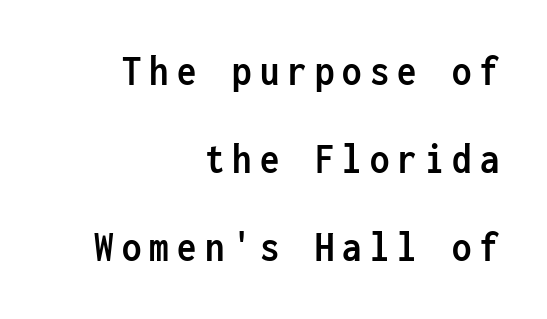
The image shows 43 px semibold, condensed sans-serif type, upright, monospaced; set right-aligned, loose line spacing (2.05x), not underlined; low stroke contrast and a medium x-height.
